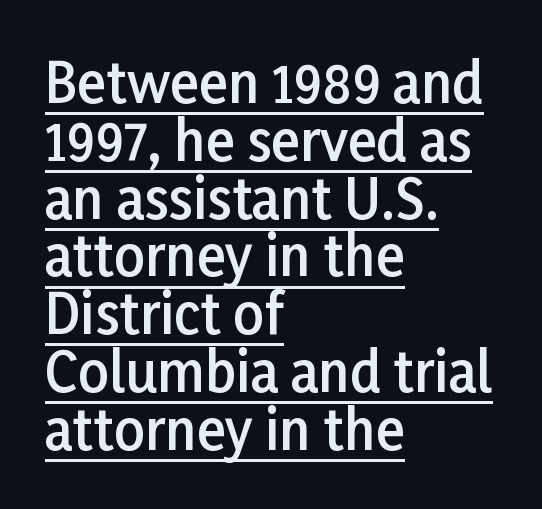
Looks like regular typesetting: each glyph gets only the width it needs. What weight is shown? A semibold, between regular and bold. Left-aligned paragraph, ragged on the right. The typesetter has applied underlining to the passage shown. A roman cut, with each character standing at attention. The vertical gap from one line to the next is small.
